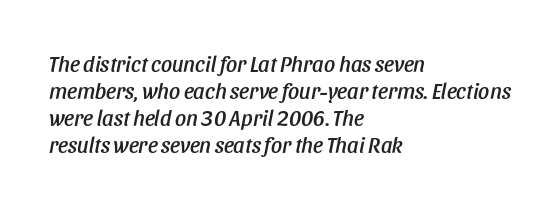
Q: Is the text italic (slanted)? A: Yes, it leans right by about 11 degrees.
Q: Is the text underlined? A: No.
Q: How is the paragraph aligned? A: Left-aligned.
Q: Is the spacing between letters normal or unusually wide? A: Normal.
